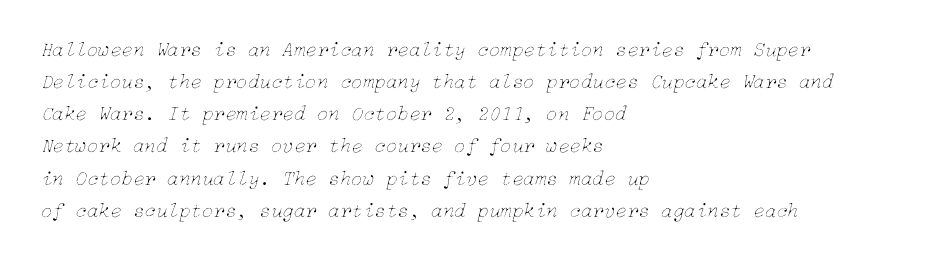
The image shows 21 px text type, italic (leaning right); set left-aligned, normal line spacing (1.53x), normal letter spacing, not underlined.
